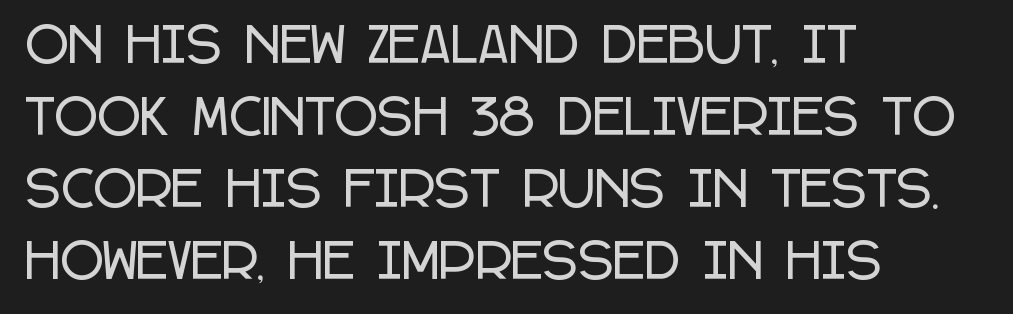
A typesetter would call this proportional, since set widths differ per character. Decoration check: the copy has no underline. The lettering stays uniformly vertical, giving the passage a roman look. Tracking here is standard; glyphs follow each other at the usual distance.
